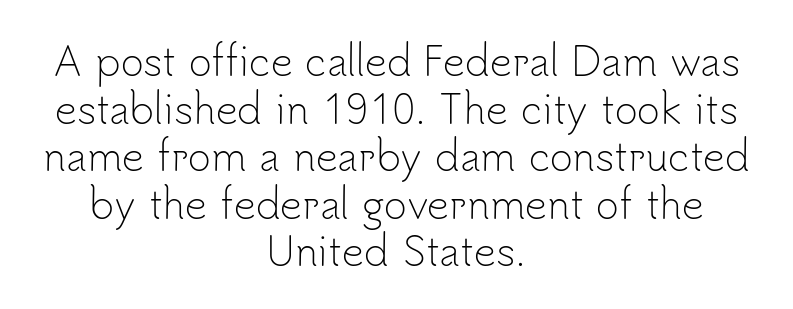
{"serif": "no", "italic": "no", "bold": "no", "weight": "light", "width": "normal", "stroke_contrast": "low", "x_height": "small", "monospaced": "no", "underline": "no", "align": "center", "line_spacing_ratio": 1.22, "letter_spacing": "normal", "letter_spacing_em": 0.0, "glyph_px": 39}
